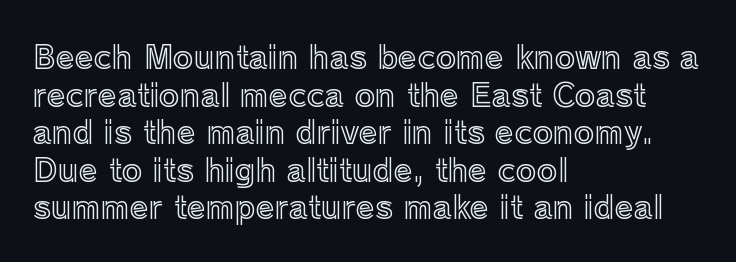
If you drew a line through each stem, it would be perfectly vertical. Note the varied advance widths — an 'i' is clearly narrower than an 'm'. Only glyphs here, with clear space below each row. The lines are quadded left.
